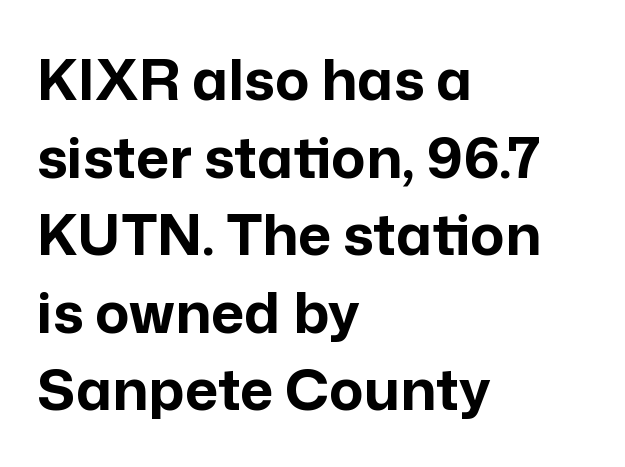
{"serif": "no", "italic": "no", "bold": "yes", "weight": "bold", "width": "normal", "stroke_contrast": "low", "x_height": "medium", "monospaced": "no", "underline": "no", "align": "left", "line_spacing": "normal", "line_spacing_ratio": 1.36, "letter_spacing": "normal", "letter_spacing_em": 0.0, "glyph_px": 57}
